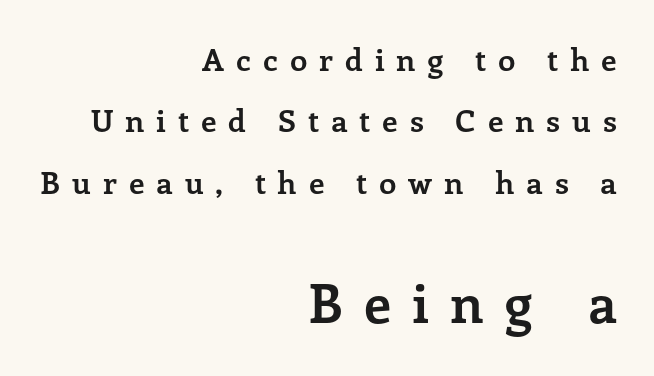
The space between consecutive lines is lavish. Look at the glyph heights: the lower group is clearly the bigger setting. Varying glyph widths throughout — classic text-font behaviour. No word sits above an underline.
